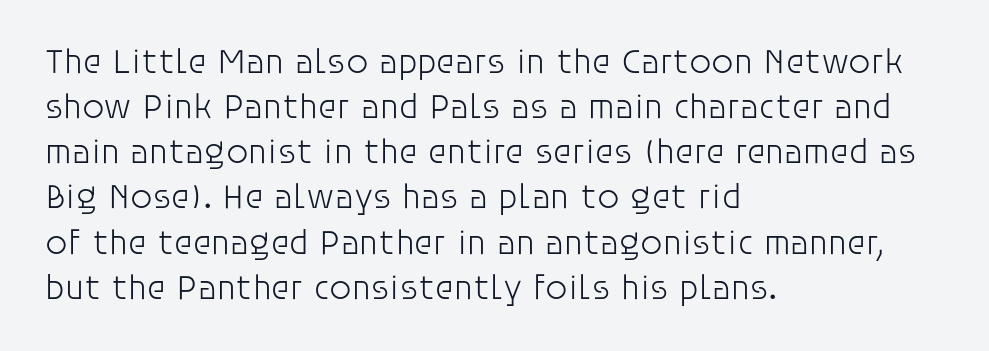
Every character sits straight up, as roman type does. Left-aligned paragraph, ragged on the right. The gap between lines stays unmarked. The strokes are not fattened; the text isn't bold. Think of a printed novel: that variable character pitch is what you see here.
